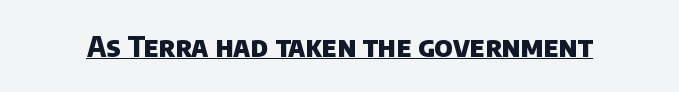
{"serif": "no", "bold": "yes", "weight": "heavy", "width": "normal", "stroke_contrast": "low", "x_height": "large", "monospaced": "no", "underline": "yes", "letter_spacing": "normal", "letter_spacing_em": 0.0, "glyph_px": 28}
